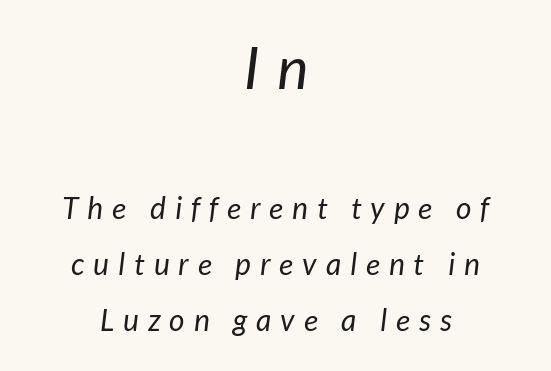
The image shows 59 px regular-weight sans-serif type; set centered, line spacing 1.86x, unusually wide letter spacing (+0.3 em), not underlined; the first (top) block is 1.97x larger; low stroke contrast and a medium x-height.
